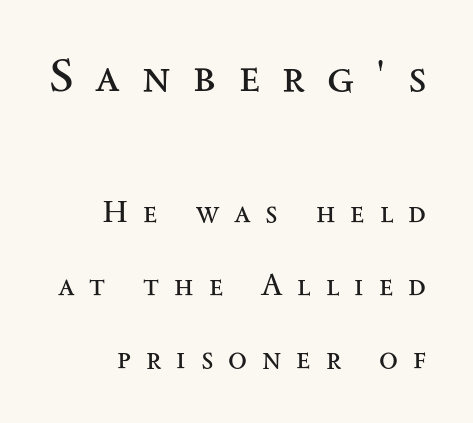
{"serif": "yes", "italic": "no", "bold": "no", "weight": "regular", "width": "wide", "stroke_contrast": "medium", "x_height": "small", "monospaced": "no", "underline": "no", "line_spacing": "loose", "line_spacing_ratio": 2.35, "letter_spacing": "wide", "letter_spacing_em": 0.48, "larger_block": "first", "size_ratio": 1.48, "glyph_px": 46}
